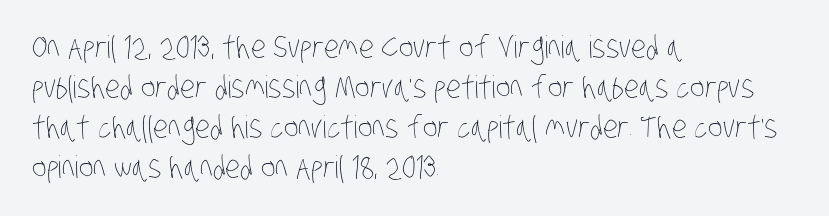
Tracking value appears to be zero — textbook default spacing. Looks like regular typesetting: each glyph gets only the width it needs. A student would call this left alignment; a typographer would say flush left, rag right. Heft: none added — not bold. The words here are not underlined.
